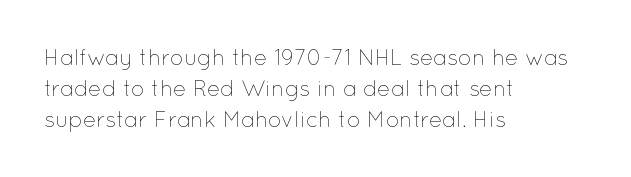
{"italic": "no", "bold": "no", "underline": "no", "align": "left", "line_spacing": "normal", "line_spacing_ratio": 1.41, "letter_spacing": "normal", "letter_spacing_em": 0.0, "glyph_px": 22}
